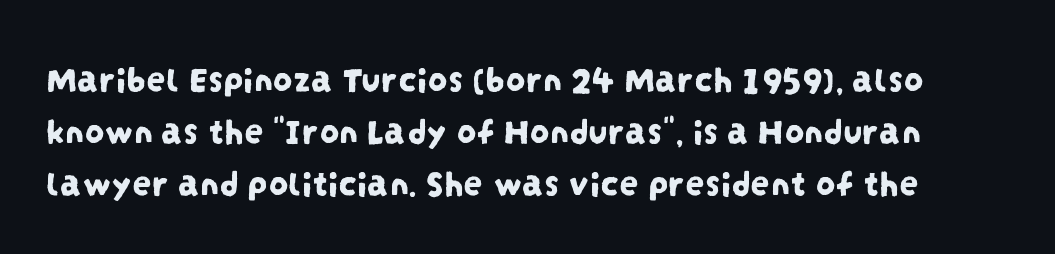
Q: Is the typeface a serif or a sans-serif typeface? A: Sans-serif.
Q: Is the text underlined? A: No.
Q: Is the spacing between letters normal or unusually wide? A: Normal.
Q: Is the spacing between lines tight, normal or loose? A: Normal.
Q: Width (condensed, normal, or wide)? A: Condensed.
Q: Stroke contrast? A: Low.
Q: x-height? A: Large.
Q: Monospaced? A: No.
